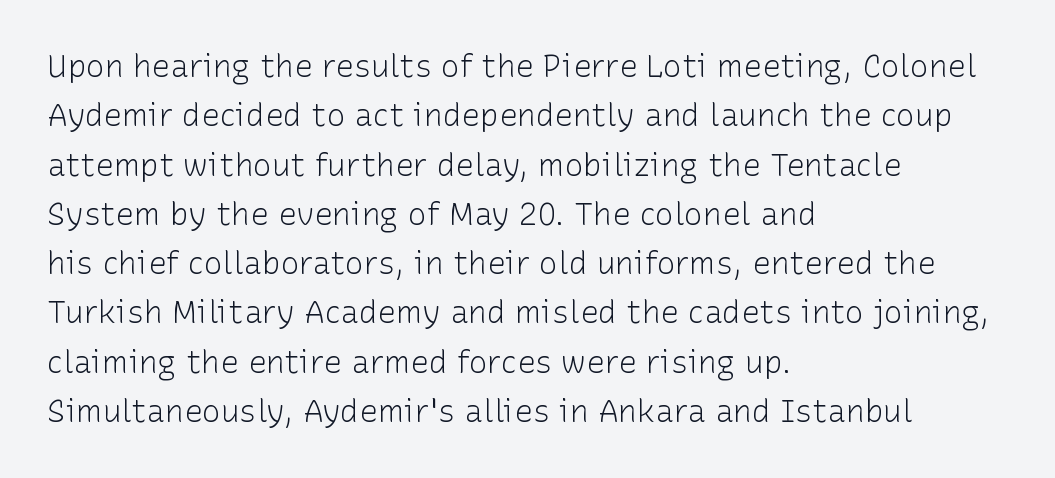
{"serif": "no", "italic": "no", "bold": "no", "weight": "light", "width": "normal", "stroke_contrast": "low", "x_height": "medium", "monospaced": "no", "underline": "no", "align": "left", "line_spacing": "normal", "line_spacing_ratio": 1.59, "letter_spacing": "normal", "letter_spacing_em": 0.0, "glyph_px": 31}
